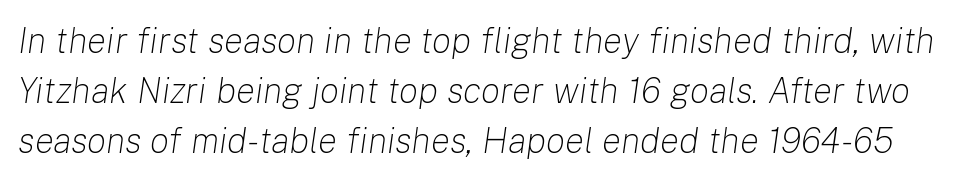
The image shows 36 px light type, italic (leaning right); set normal line spacing (1.39x), normal letter spacing, not underlined; low stroke contrast and a medium x-height.
